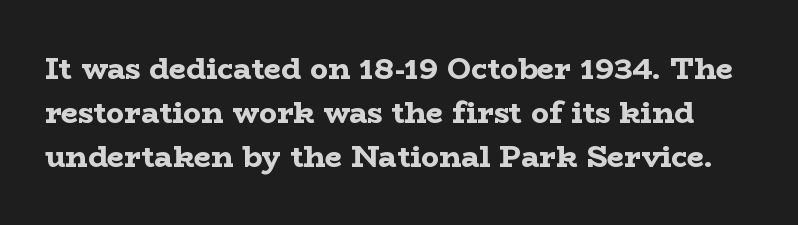
The image shows 30 px bold, wide serif type, upright; set normal line spacing (1.46x), normal letter spacing, not underlined; low stroke contrast and a medium x-height.
